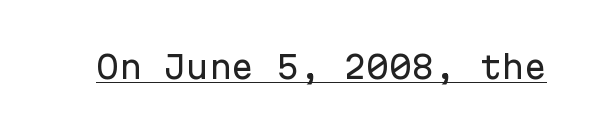
You can see a thin bar hugging the bottom of the glyphs. Here the designer chose a console-style face with uniform glyph widths. Style check: upright. To sum up the face: it is a sans, with no serifs. The type is set solid horizontally, with unmodified tracking.
